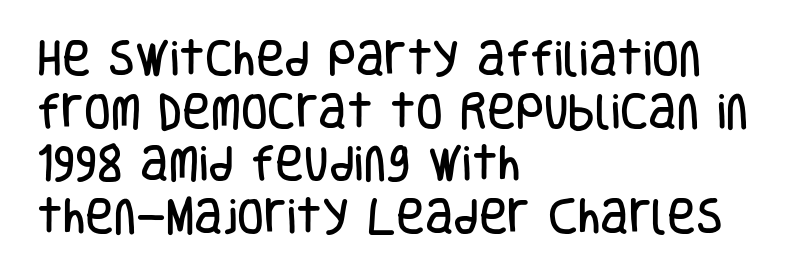
Observe the ordinary spacing: letters are neighbours, not strangers. Is this a fixed-width face? No — the glyphs have proportional, varying widths. Descenders hang freely into open space. The rendering uses a moderate line-height, typical for paragraphs. The font's upright variant was chosen for this text.
